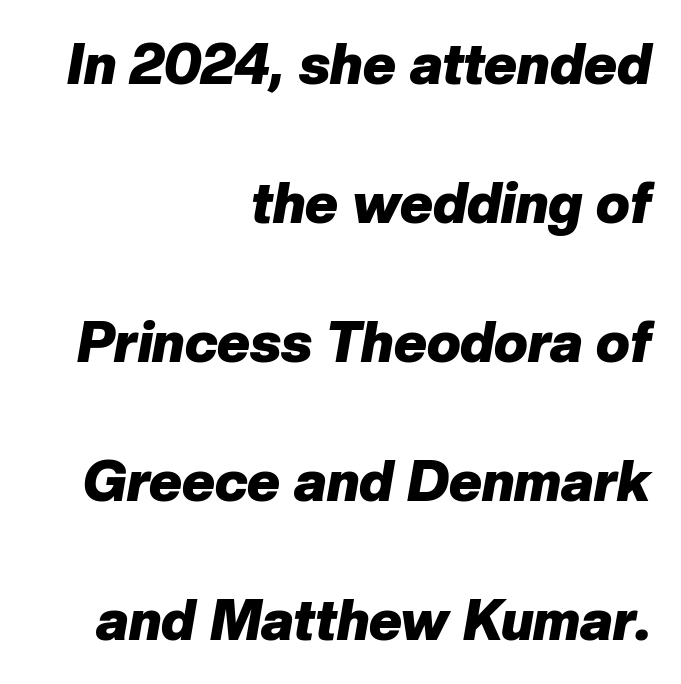
{"italic": "yes", "lean": "right", "slant_degrees": 10, "bold": "yes", "weight": "heavy", "width": "normal", "stroke_contrast": "low", "x_height": "medium", "monospaced": "no", "underline": "no", "align": "right", "line_spacing": "loose", "line_spacing_ratio": 2.48, "letter_spacing": "normal", "letter_spacing_em": 0.0, "glyph_px": 56}
